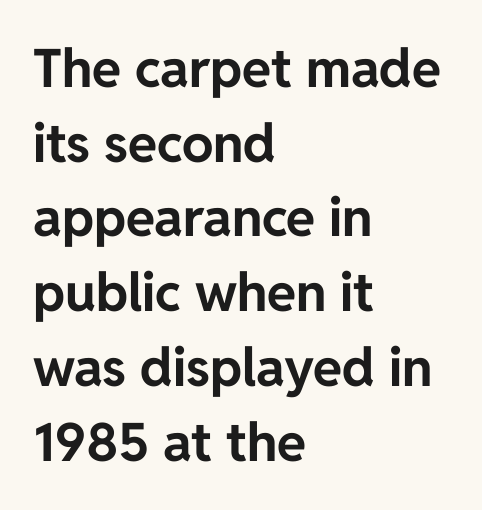
Q: Is the text bold? A: Yes.
Q: Is the text italic (slanted)? A: No, it is upright.
Q: Is the typeface a serif or a sans-serif typeface? A: Sans-serif.
Q: Is the text underlined? A: No.
Q: How is the paragraph aligned? A: Left-aligned.
Q: Is the spacing between letters normal or unusually wide? A: Normal.
Q: Is the spacing between lines tight, normal or loose? A: Normal.
Q: Width (condensed, normal, or wide)? A: Normal.
Q: Stroke contrast? A: Low.
Q: x-height? A: Medium.
Q: Monospaced? A: No.
